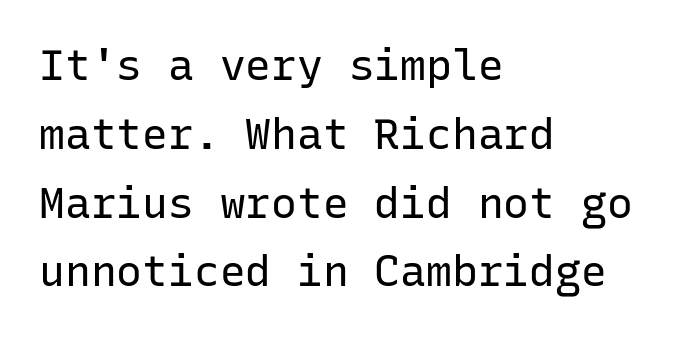
Q: Is the text bold? A: No.
Q: Is the text italic (slanted)? A: No, it is upright.
Q: Is the typeface a serif or a sans-serif typeface? A: Sans-serif.
Q: Is the text underlined? A: No.
Q: How is the paragraph aligned? A: Left-aligned.
Q: Is the spacing between letters normal or unusually wide? A: Normal.
Q: Is the spacing between lines tight, normal or loose? A: Normal.
Q: Width (condensed, normal, or wide)? A: Normal.
Q: Stroke contrast? A: Low.
Q: x-height? A: Medium.
Q: Monospaced? A: Yes.
